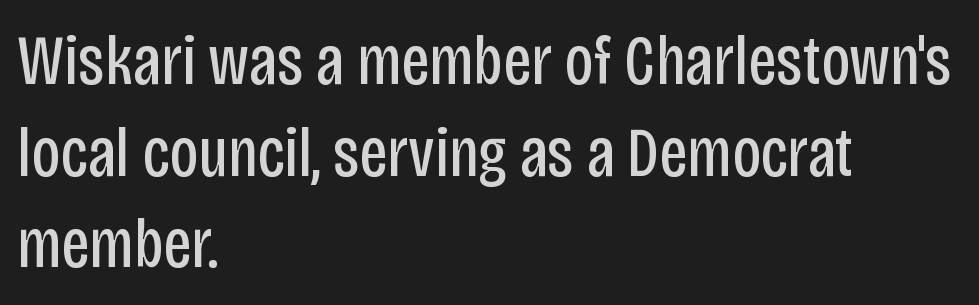
Each word holds together tightly as a unit, with standard inter-letter gaps. This rendering uses left alignment, leaving the right contour irregular. Are there feet on the stems? There aren't — it's a sans. The characters are drawn with everyday or finer stroke widths. The designer left line spacing at the default.
